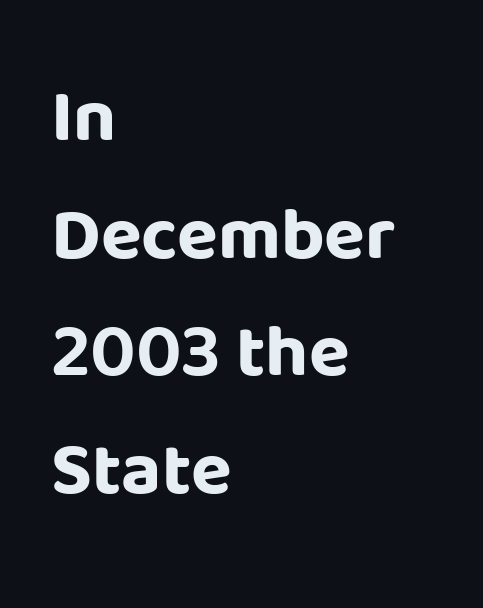
{"serif": "no", "italic": "no", "bold": "yes", "weight": "bold", "width": "normal", "stroke_contrast": "low", "x_height": "large", "monospaced": "no", "underline": "no", "align": "left", "line_spacing": "normal", "line_spacing_ratio": 1.57, "letter_spacing": "normal", "letter_spacing_em": 0.0, "glyph_px": 75}
